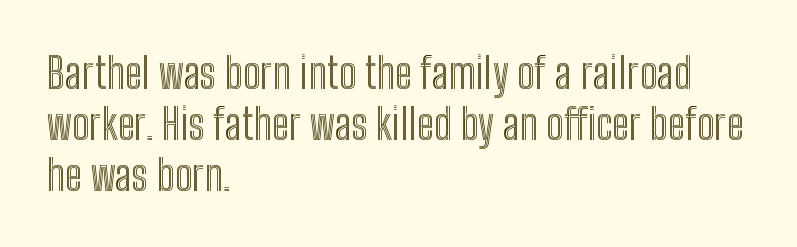
A typesetter would call this proportional, since set widths differ per character. Only glyphs here, with clear space below each row. Line beginnings align vertically; line endings do not. The type is set solid horizontally, with unmodified tracking. The letters stand straight up with perfectly vertical stems.
